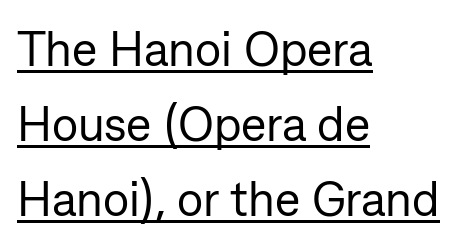
{"serif": "no", "italic": "no", "bold": "no", "weight": "regular", "width": "normal", "stroke_contrast": "low", "x_height": "medium", "monospaced": "no", "underline": "yes", "align": "left", "line_spacing": "normal", "line_spacing_ratio": 1.56, "letter_spacing": "normal", "letter_spacing_em": 0.0, "glyph_px": 48}
